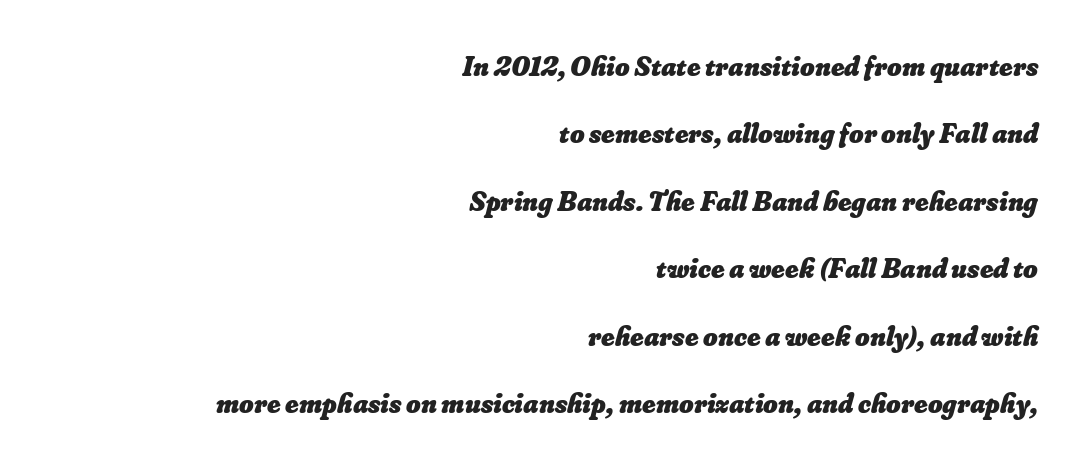
Honestly, the rows look like they've been pulled way apart. The glyphs have the mass of a bold cut. The strip under each line holds only bare page. The gaps between neighbouring characters are ordinary and unremarkable. A flush-right, rag-left setting is used for this passage. The letters advance in unequal steps, a hallmark of proportional type.
